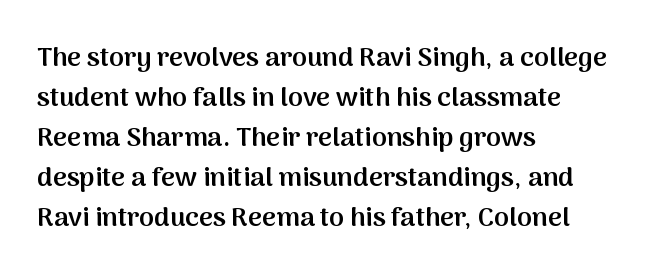
{"italic": "no", "bold": "semi", "underline": "no", "align": "left", "line_spacing": "normal", "line_spacing_ratio": 1.48, "letter_spacing": "normal", "letter_spacing_em": 0.0, "glyph_px": 27}
